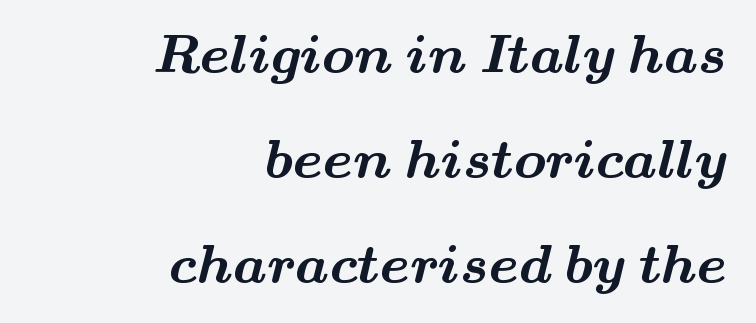
The image shows 54 px bold, wide serif type; set right-aligned, loose line spacing (1.94x), normal letter spacing, not underlined; medium stroke contrast and a small x-height.
